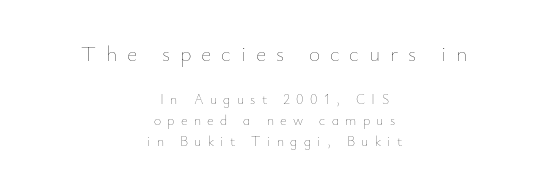
Q: Is the text bold? A: No.
Q: Is the text italic (slanted)? A: No, it is upright.
Q: Is the text underlined? A: No.
Q: How is the paragraph aligned? A: Centered.
Q: Is the spacing between letters normal or unusually wide? A: Unusually wide.
Q: Is the spacing between lines tight, normal or loose? A: Normal.
Q: Which block of text is set in a larger size, the first (top) or the second (bottom)? A: The first (top) one.
